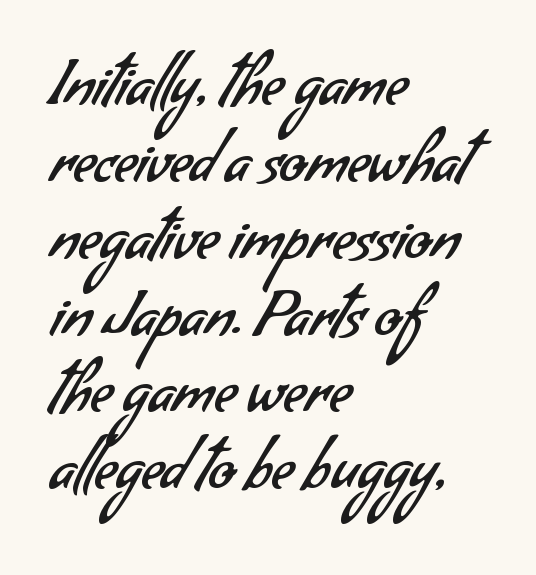
{"serif": "no", "bold": "no", "weight": "regular", "width": "normal", "stroke_contrast": "low", "x_height": "small", "monospaced": "no", "underline": "no", "align": "left", "line_spacing": "normal", "line_spacing_ratio": 1.26, "letter_spacing": "normal", "letter_spacing_em": 0.0, "glyph_px": 61}
